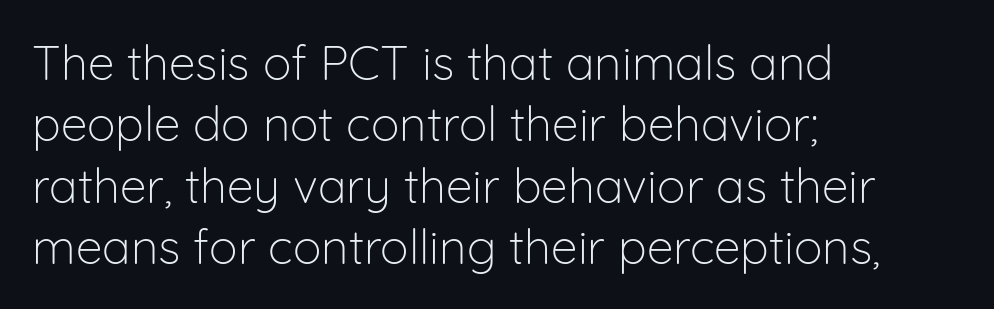
Q: Is the text bold? A: No.
Q: Is the text italic (slanted)? A: No, it is upright.
Q: Is the typeface a serif or a sans-serif typeface? A: Sans-serif.
Q: Is the text underlined? A: No.
Q: How is the paragraph aligned? A: Left-aligned.
Q: Is the spacing between letters normal or unusually wide? A: Normal.
Q: Is the spacing between lines tight, normal or loose? A: Normal.
Q: Width (condensed, normal, or wide)? A: Normal.
Q: Stroke contrast? A: Low.
Q: x-height? A: Medium.
Q: Monospaced? A: No.
